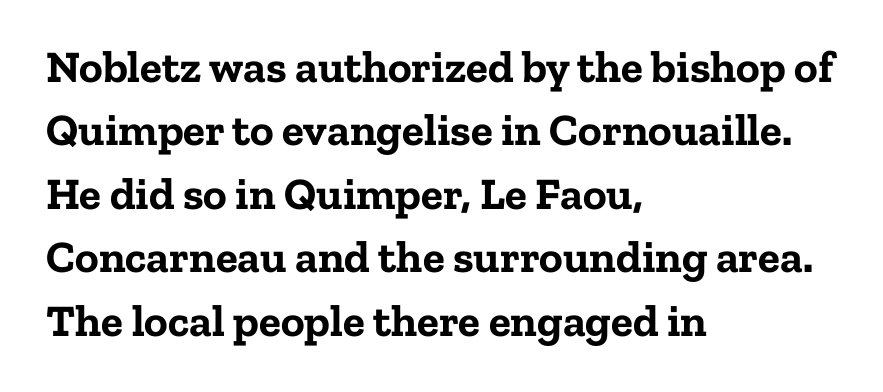
The image shows 45 px bold serif type, upright; set left-aligned, normal line spacing (1.41x), normal letter spacing, not underlined; low stroke contrast and a medium x-height.
